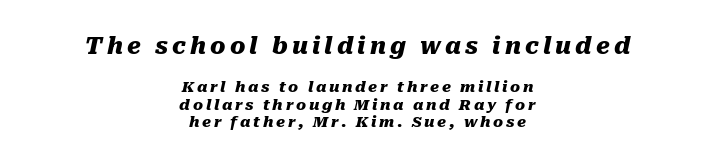
{"italic": "yes", "lean": "right", "slant_degrees": 10, "bold": "yes", "underline": "no", "align": "center", "line_spacing_ratio": 1.19, "larger_block": "first", "size_ratio": 1.53, "glyph_px": 23}
